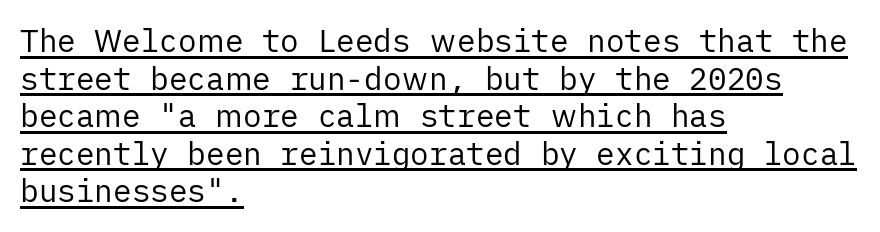
{"serif": "no", "italic": "no", "bold": "no", "weight": "regular", "width": "normal", "stroke_contrast": "low", "x_height": "medium", "underline": "yes", "align": "left", "line_spacing_ratio": 1.21, "letter_spacing": "normal", "letter_spacing_em": 0.0, "glyph_px": 31}
